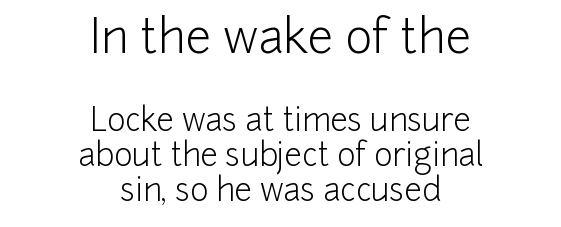
A bare baseline throughout the passage. A sans-serif font was chosen for this passage. Varying glyph widths throughout — classic text-font behaviour. The lettering holds an erect, upright posture throughout. Casual observation: everything's sitting right in the middle.
